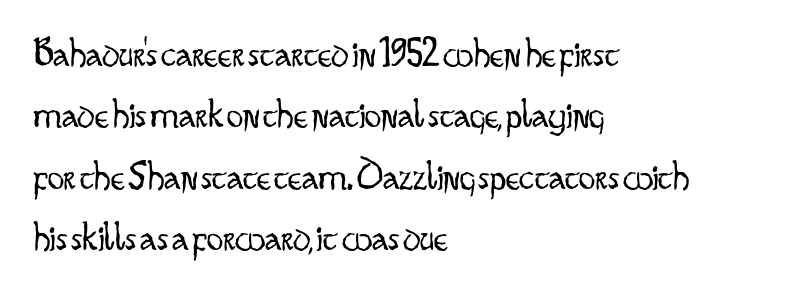
Only glyphs here, with clear space below each row. Honestly, the row spacing looks completely unremarkable. Each letter keeps its own natural width here, so spacing adapts to shape. If you drew a ruler down the left edge, every line would touch it. You could call the tracking neutral — neither tight nor loose. Do the letters lean? They stand straight.
